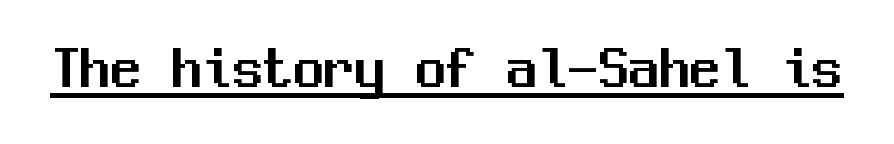
The image shows 61 px sans-serif type, upright, monospaced; set normal letter spacing, underlined; medium stroke contrast and a medium x-height.
